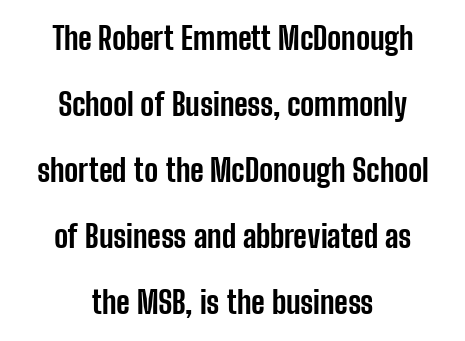
{"serif": "no", "italic": "no", "bold": "yes", "weight": "bold", "width": "condensed", "stroke_contrast": "low", "x_height": "medium", "monospaced": "no", "underline": "no", "align": "center", "line_spacing": "loose", "line_spacing_ratio": 2.13, "letter_spacing": "normal", "letter_spacing_em": 0.0, "glyph_px": 31}
